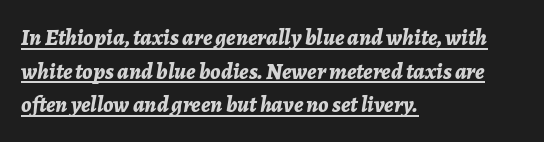
The image shows 23 px bold type, italic (leaning right); set left-aligned, normal line spacing (1.46x), normal letter spacing, underlined.
